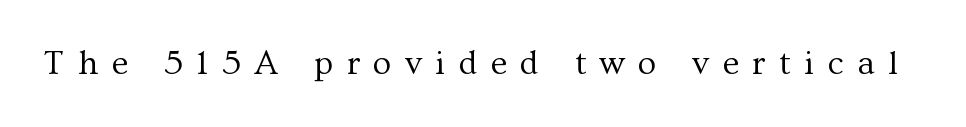
Designer's note — italics off, roman on. You could not count columns in this text — the font is proportionally spaced. A light-to-regular cut is what we see here. In terms of letterspacing, this is a distinctly airy, spread setting.
